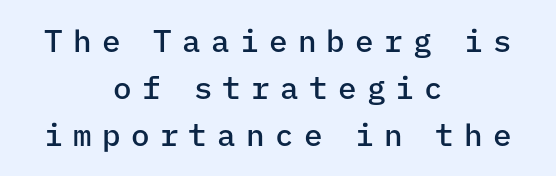
Q: Is the text bold? A: Semi-bold.
Q: Is the text italic (slanted)? A: No, it is upright.
Q: Is the typeface a serif or a sans-serif typeface? A: Sans-serif.
Q: Is the text underlined? A: No.
Q: How is the paragraph aligned? A: Centered.
Q: Is the spacing between letters normal or unusually wide? A: Unusually wide.
Q: Is the spacing between lines tight, normal or loose? A: Normal.
Q: Width (condensed, normal, or wide)? A: Normal.
Q: Stroke contrast? A: Low.
Q: x-height? A: Medium.
Q: Monospaced? A: Yes.
